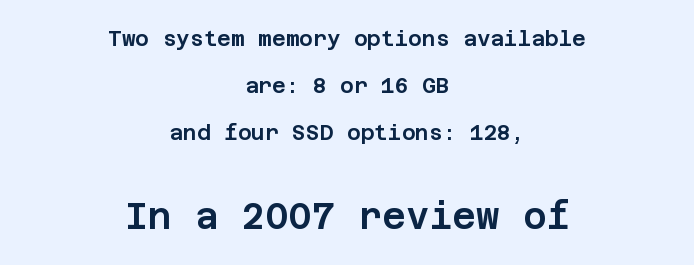
Q: Is the text italic (slanted)? A: No, it is upright.
Q: Is the typeface a serif or a sans-serif typeface? A: Sans-serif.
Q: Is the text underlined? A: No.
Q: How is the paragraph aligned? A: Centered.
Q: Is the spacing between letters normal or unusually wide? A: Normal.
Q: Is the spacing between lines tight, normal or loose? A: Loose.
Q: Which block of text is set in a larger size, the first (top) or the second (bottom)? A: The second (bottom) one.
Q: Width (condensed, normal, or wide)? A: Normal.
Q: Stroke contrast? A: Low.
Q: x-height? A: Large.
